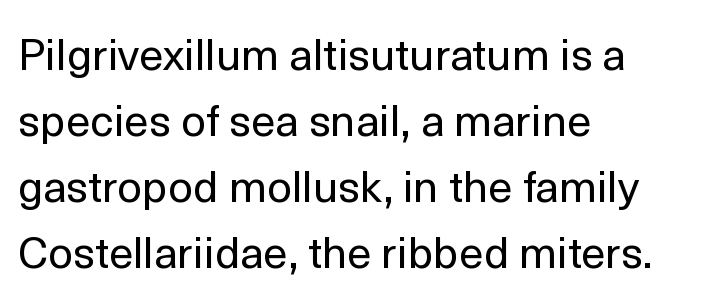
Q: Is the text bold? A: No.
Q: Is the text italic (slanted)? A: No, it is upright.
Q: Is the typeface a serif or a sans-serif typeface? A: Sans-serif.
Q: Is the text underlined? A: No.
Q: How is the paragraph aligned? A: Left-aligned.
Q: Is the spacing between letters normal or unusually wide? A: Normal.
Q: Is the spacing between lines tight, normal or loose? A: Normal.
Q: Width (condensed, normal, or wide)? A: Normal.
Q: x-height? A: Medium.
Q: Monospaced? A: No.
